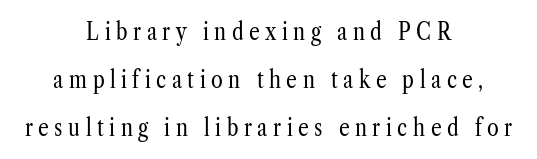
The image shows 24 px text type, upright; set centered, loose line spacing (1.99x), unusually wide letter spacing (+0.23 em), not underlined.
